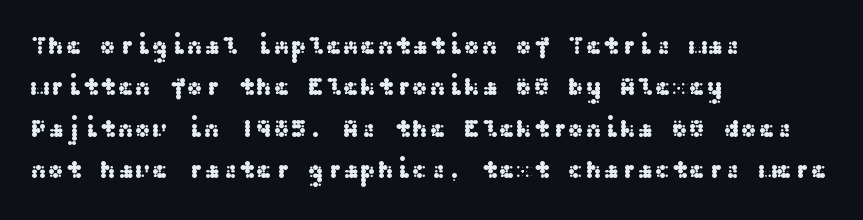
Q: Is the text italic (slanted)? A: No, it is upright.
Q: Is the text underlined? A: No.
Q: How is the paragraph aligned? A: Left-aligned.
Q: Is the spacing between letters normal or unusually wide? A: Normal.
Q: Is the spacing between lines tight, normal or loose? A: Normal.
